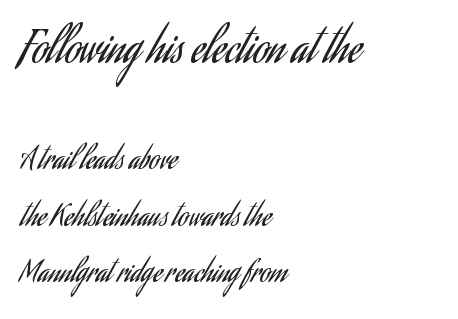
Q: Is the text bold? A: No.
Q: Is the text italic (slanted)? A: Yes.
Q: Is the typeface a serif or a sans-serif typeface? A: Sans-serif.
Q: Is the text underlined? A: No.
Q: How is the paragraph aligned? A: Left-aligned.
Q: Is the spacing between letters normal or unusually wide? A: Normal.
Q: Is the spacing between lines tight, normal or loose? A: Loose.
Q: Which block of text is set in a larger size, the first (top) or the second (bottom)? A: The first (top) one.
Q: Width (condensed, normal, or wide)? A: Condensed.
Q: Stroke contrast? A: Low.
Q: x-height? A: Small.
Q: Monospaced? A: No.
